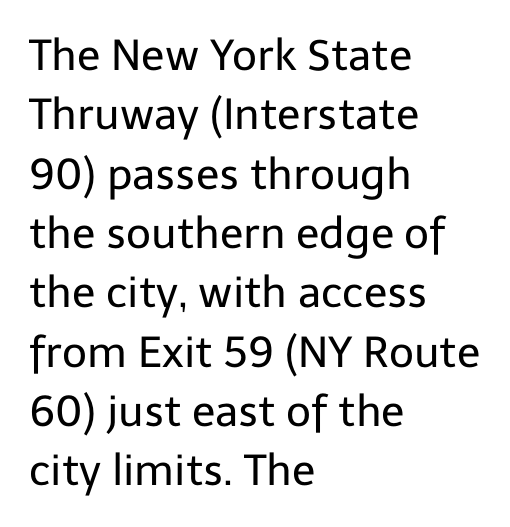
Are there feet on the stems? There aren't — it's a sans. The passage shown is typed in a proportional face where columns would drift. These lines keep a tight, regular rhythm from letter to letter. The letters stand upright; this is a roman face. Where is the straight margin? On the left. Normally led — the rows are evenly, conventionally spaced.
